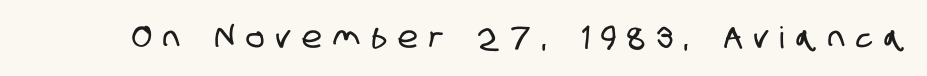
Q: Is the typeface a serif or a sans-serif typeface? A: Sans-serif.
Q: Is the text underlined? A: No.
Q: Is the spacing between letters normal or unusually wide? A: Unusually wide.
Q: Width (condensed, normal, or wide)? A: Condensed.
Q: Stroke contrast? A: Low.
Q: x-height? A: Large.
Q: Monospaced? A: No.
